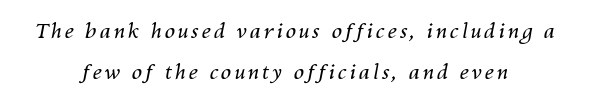
{"italic": "yes", "lean": "right", "slant_degrees": 10, "bold": "no", "underline": "no", "align": "center", "line_spacing": "loose", "line_spacing_ratio": 1.97, "glyph_px": 21}
